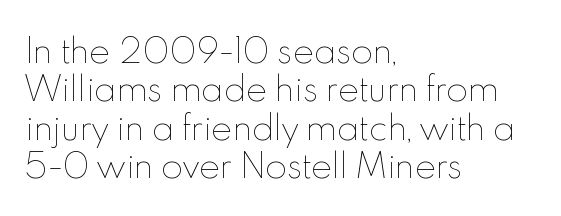
The image shows 32 px thin type, upright; set left-aligned, line spacing 1.2x, normal letter spacing, not underlined; a small x-height.
